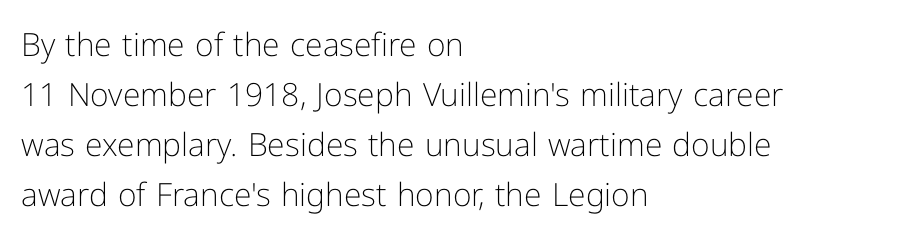
The image shows 32 px light sans-serif type, upright; set left-aligned, normal line spacing (1.56x), normal letter spacing, not underlined; low stroke contrast and a medium x-height.
